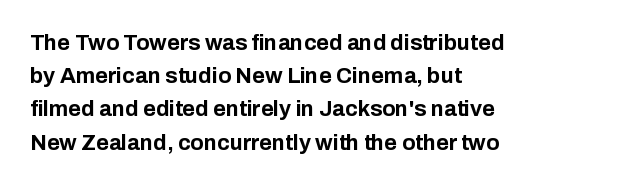
Leading matches the norm, producing a regular column. The area under the type is left untouched. Does extra space separate the letters? No, they use regular spacing. These lines were composed using upright roman letters.
